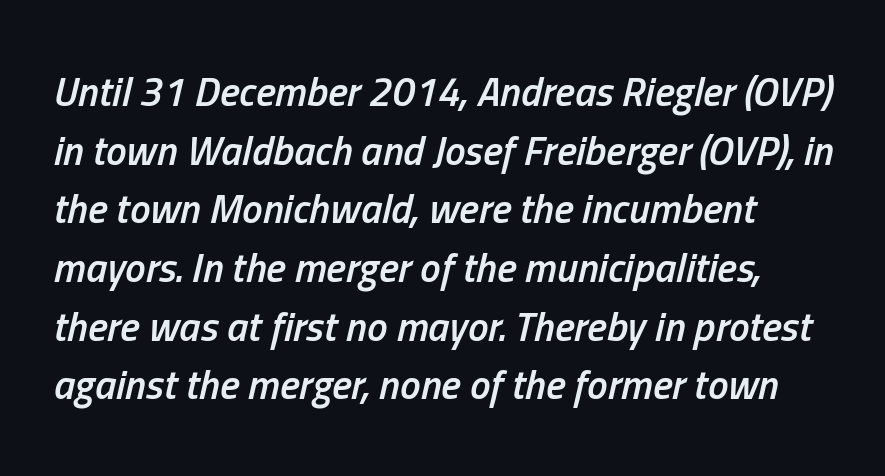
The passage shown is not underscored anywhere. This is oblique type, the kind used for emphasis or titles. The tracking reads as untouched default to a designer's eye. Students, observe: this is what conventionally led text looks like. These lines stack with their left ends in a neat column. Firm but not heavy-handed strokes: this text is semibold.
